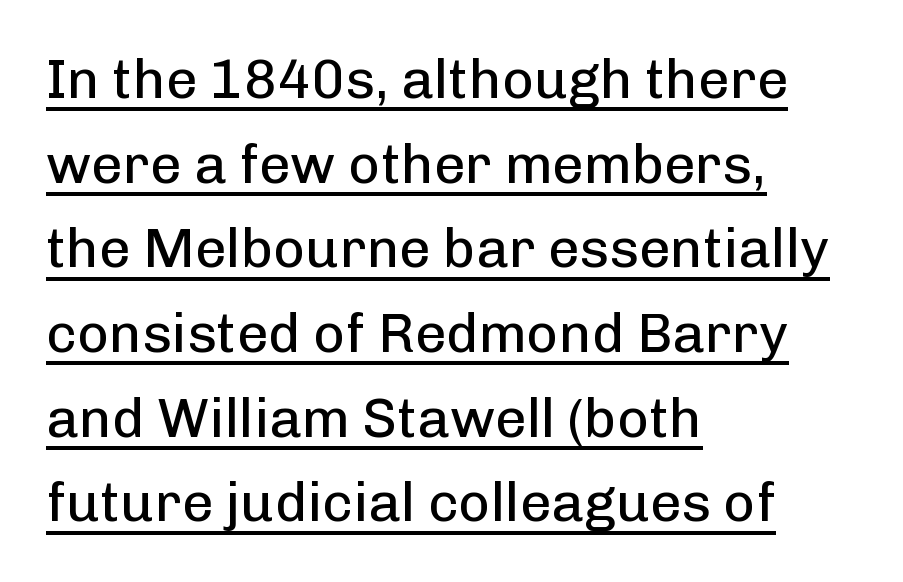
Q: Is the text bold? A: No.
Q: Is the text italic (slanted)? A: No, it is upright.
Q: Is the typeface a serif or a sans-serif typeface? A: Sans-serif.
Q: Is the text underlined? A: Yes.
Q: How is the paragraph aligned? A: Left-aligned.
Q: Is the spacing between letters normal or unusually wide? A: Normal.
Q: Is the spacing between lines tight, normal or loose? A: Normal.
Q: Width (condensed, normal, or wide)? A: Normal.
Q: Stroke contrast? A: Low.
Q: x-height? A: Medium.
Q: Monospaced? A: No.
